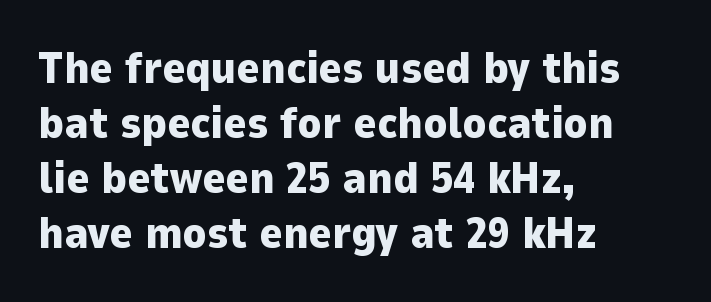
The image shows 44 px heavy sans-serif type, upright; set left-aligned, normal line spacing (1.25x), normal letter spacing, not underlined; low stroke contrast and a medium x-height.
